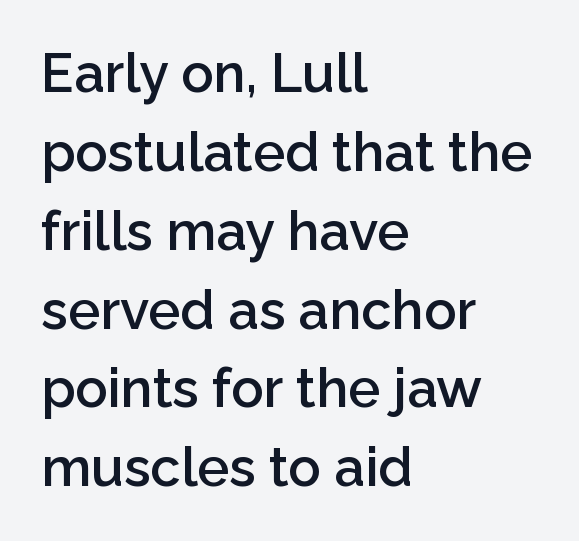
The image shows 54 px semibold sans-serif type, upright; set left-aligned, normal line spacing (1.46x), normal letter spacing, not underlined; low stroke contrast and a medium x-height.
